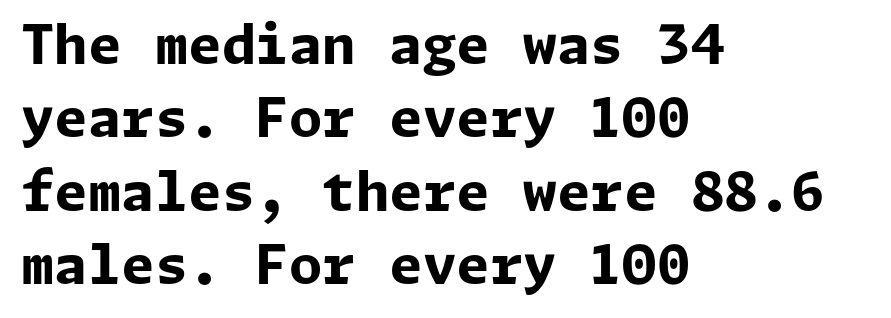
Q: Is the text bold? A: Yes.
Q: Is the text italic (slanted)? A: No, it is upright.
Q: Is the typeface a serif or a sans-serif typeface? A: Sans-serif.
Q: Is the text underlined? A: No.
Q: How is the paragraph aligned? A: Left-aligned.
Q: Is the spacing between letters normal or unusually wide? A: Normal.
Q: Is the spacing between lines tight, normal or loose? A: Normal.
Q: Width (condensed, normal, or wide)? A: Normal.
Q: Stroke contrast? A: Low.
Q: x-height? A: Medium.
